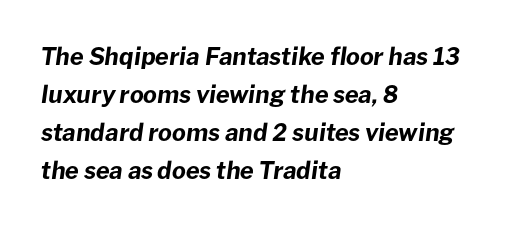
The image shows 24 px bold type, italic (leaning right); set left-aligned, normal line spacing (1.59x), normal letter spacing, not underlined.
